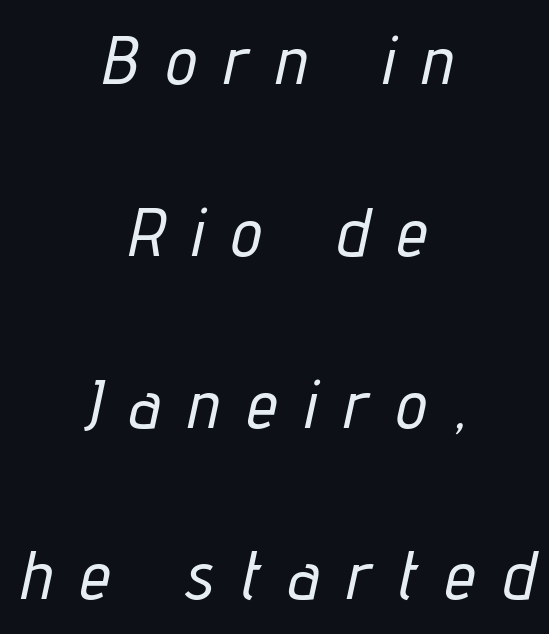
{"italic": "yes", "lean": "right", "slant_degrees": 12, "width": "condensed", "stroke_contrast": "low", "x_height": "medium", "monospaced": "no", "underline": "no", "align": "center", "line_spacing": "loose", "line_spacing_ratio": 2.49, "letter_spacing": "wide", "letter_spacing_em": 0.41, "glyph_px": 69}
